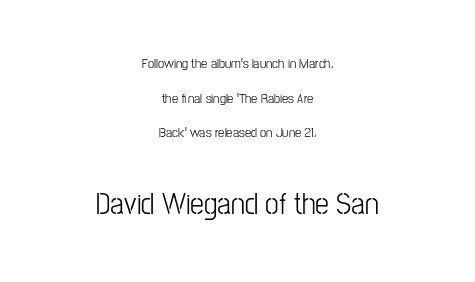
The image shows 31 px condensed sans-serif type, upright; set centered, loose line spacing (2.48x), normal letter spacing, not underlined; the second (bottom) block is 2.21x larger; low stroke contrast and a medium x-height.
